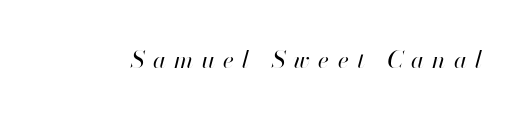
{"italic": "yes", "lean": "right", "slant_degrees": 13, "bold": "no", "underline": "no", "letter_spacing": "wide", "letter_spacing_em": 0.34, "glyph_px": 24}
